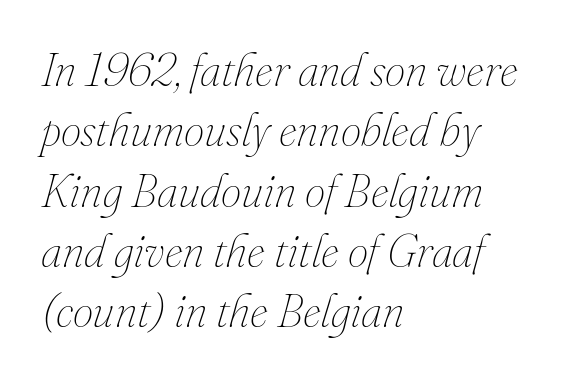
Q: Is the text bold? A: No.
Q: Is the text italic (slanted)? A: Yes, it leans right by about 16 degrees.
Q: Is the text underlined? A: No.
Q: How is the paragraph aligned? A: Left-aligned.
Q: Is the spacing between letters normal or unusually wide? A: Normal.
Q: Is the spacing between lines tight, normal or loose? A: Normal.
Q: Width (condensed, normal, or wide)? A: Normal.
Q: Stroke contrast? A: Medium.
Q: x-height? A: Small.
Q: Monospaced? A: No.
